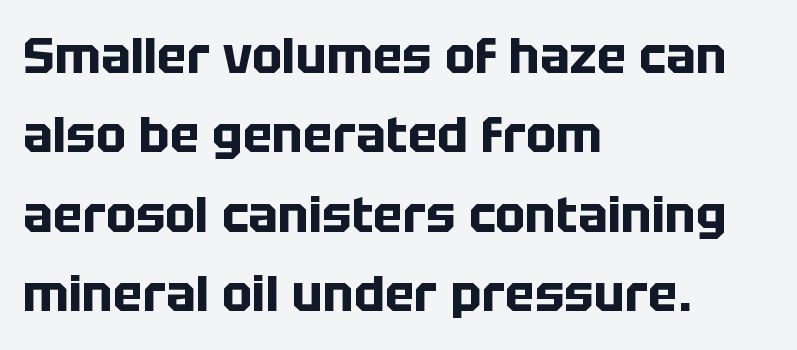
The image shows 50 px bold sans-serif type, upright; set left-aligned, normal line spacing (1.59x), normal letter spacing, not underlined; low stroke contrast and a large x-height.
